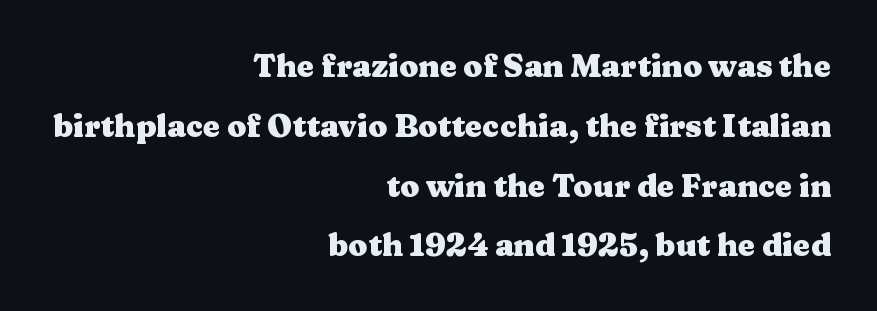
Q: Is the text bold? A: Yes.
Q: Is the text italic (slanted)? A: No, it is upright.
Q: Is the typeface a serif or a sans-serif typeface? A: Serif.
Q: Is the text underlined? A: No.
Q: How is the paragraph aligned? A: Right-aligned.
Q: Is the spacing between letters normal or unusually wide? A: Normal.
Q: Is the spacing between lines tight, normal or loose? A: Loose.
Q: Width (condensed, normal, or wide)? A: Wide.
Q: Stroke contrast? A: Medium.
Q: x-height? A: Medium.
Q: Monospaced? A: No.
